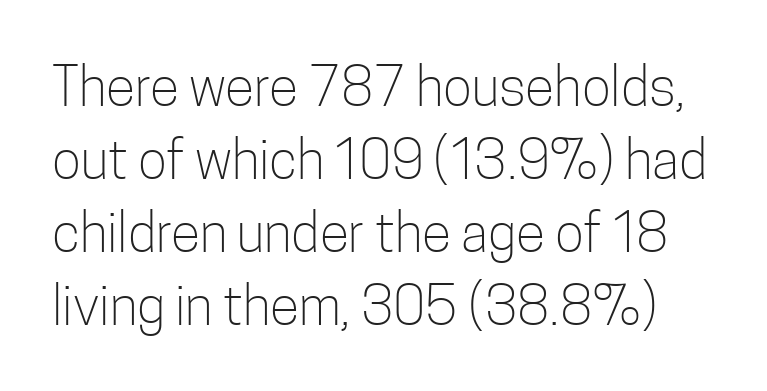
{"serif": "no", "italic": "no", "bold": "no", "weight": "light", "width": "condensed", "stroke_contrast": "low", "x_height": "medium", "monospaced": "no", "underline": "no", "line_spacing": "normal", "line_spacing_ratio": 1.35, "letter_spacing": "normal", "letter_spacing_em": 0.0, "glyph_px": 54}
